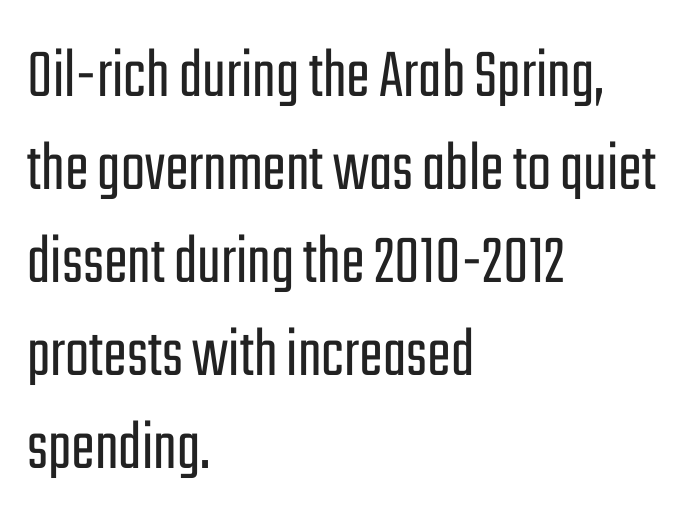
Q: Is the text bold? A: No.
Q: Is the text italic (slanted)? A: No, it is upright.
Q: Is the typeface a serif or a sans-serif typeface? A: Sans-serif.
Q: Is the text underlined? A: No.
Q: How is the paragraph aligned? A: Left-aligned.
Q: Is the spacing between letters normal or unusually wide? A: Normal.
Q: Is the spacing between lines tight, normal or loose? A: Normal.
Q: Width (condensed, normal, or wide)? A: Condensed.
Q: Stroke contrast? A: Low.
Q: x-height? A: Medium.
Q: Monospaced? A: No.
